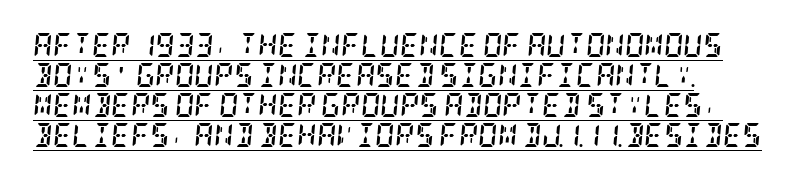
Leading matches the norm, producing a regular column. The typesetter chose a ragged-right arrangement here. Has an underline been added? It has. Compared with ordinary roman type, these characters are visibly tilted.
